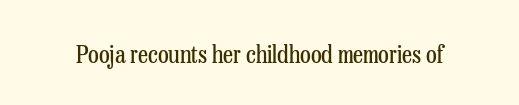
The image shows 25 px text type, upright; set normal letter spacing, not underlined.
